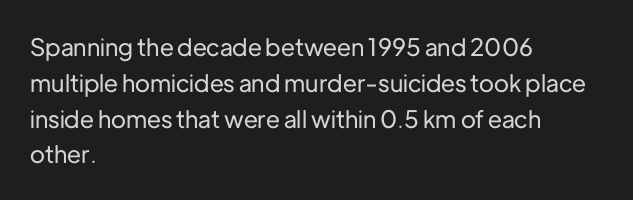
Summary of vertical rhythm: regular, with standard interline spacing. Is the block centered? No — it sits flush against the left margin. Nobody drew a line under any word here. Unlike italic type, these characters show no tilt at all.
